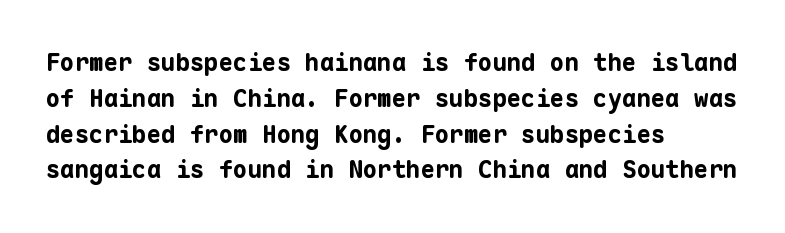
Italic: no, the glyphs are upright roman. Reading down the column, the eye jumps a familiar distance to each next line. Each row of text sits above clean, open space. Chunky letters — that's bold for sure.
